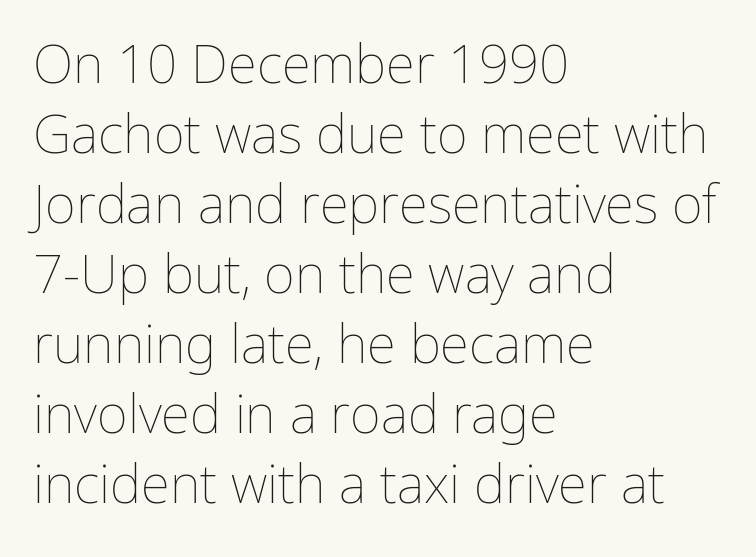
Horizontal alignment here is leftward, the default for most running prose. The words here are not underlined. Caption: standard tracking, unaltered. What's the leading like? Ordinary, nothing unusual. This sample has the flowing, uneven cadence of proportional lettering. Bold? No — there's no thickening of the strokes.
